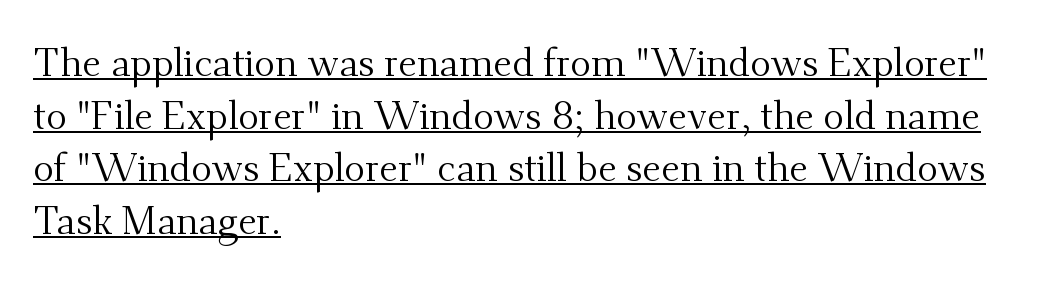
The image shows 39 px regular-weight serif type, upright; set left-aligned, normal line spacing (1.35x), normal letter spacing, underlined; medium stroke contrast and a small x-height.
